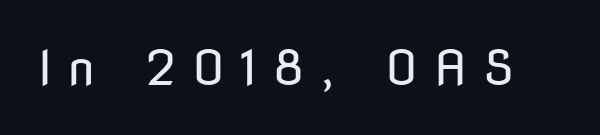
The image shows 48 px regular-weight, condensed sans-serif type, upright; set unusually wide letter spacing (+0.33 em), not underlined; low stroke contrast and a medium x-height.
